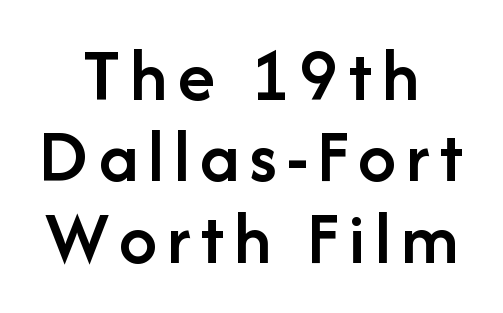
The face used here is proportionally spaced, like ordinary book or web type. Typeset on center — no edge is straight. The specimen omits any rule beneath the text block's lines. Posture: straight, roman, zero tilt. The type family on display is of the sans-serif kind.
